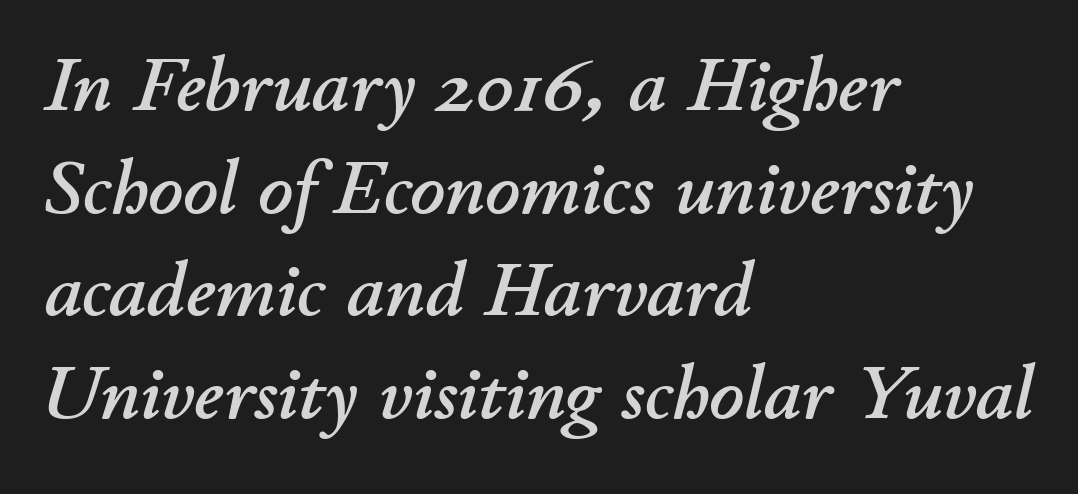
The image shows 76 px text type, italic (leaning right); set left-aligned, normal line spacing (1.35x), normal letter spacing, not underlined; low stroke contrast and a small x-height.
